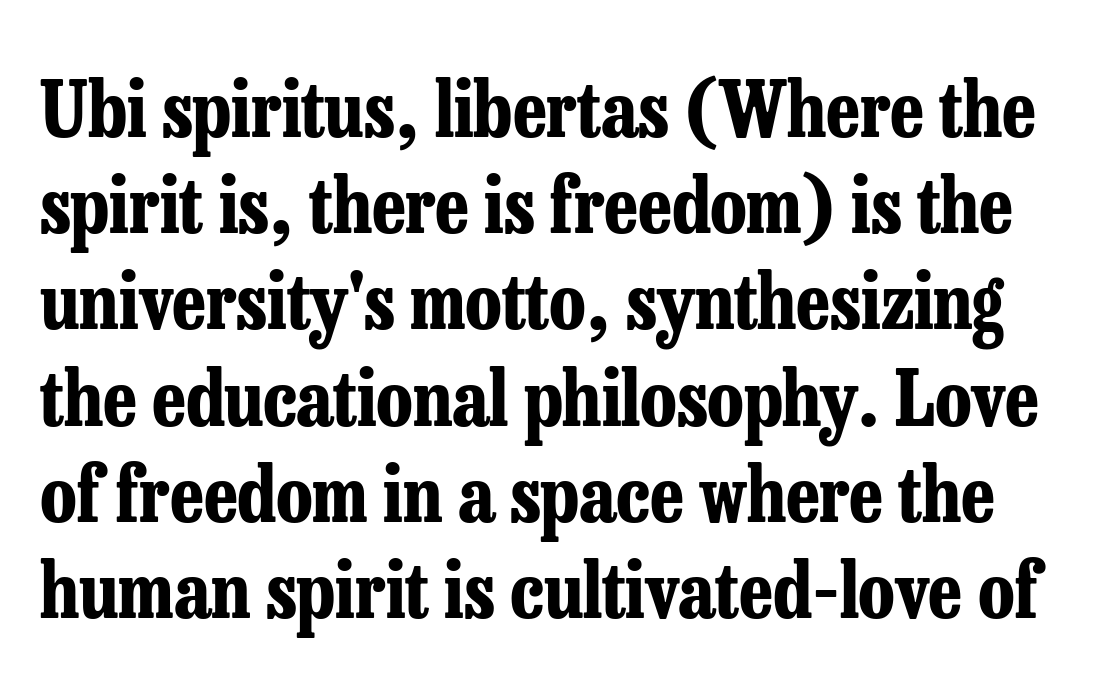
One glance says typical: line gaps are just what's usual. The face used here is proportionally spaced, like ordinary book or web type. Ascenders rise straight up at ninety degrees. The typeface chosen for these lines features serifs. Underline: absent. No extra tracking has been applied to these lines.
